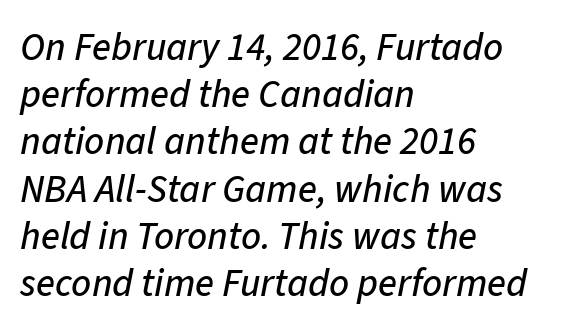
{"italic": "yes", "lean": "right", "slant_degrees": 11, "width": "normal", "stroke_contrast": "low", "x_height": "medium", "monospaced": "no", "underline": "no", "align": "left", "line_spacing_ratio": 1.21, "letter_spacing": "normal", "letter_spacing_em": 0.0, "glyph_px": 39}
